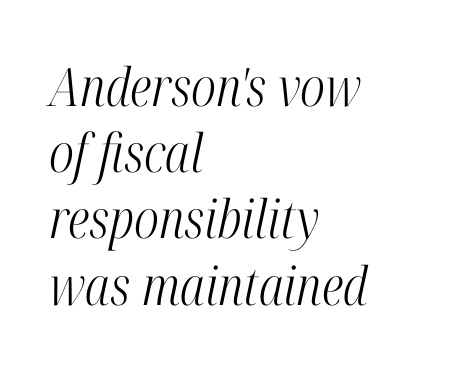
Q: Is the text bold? A: No.
Q: Is the text italic (slanted)? A: Yes, it leans right by about 12 degrees.
Q: Is the typeface a serif or a sans-serif typeface? A: Serif.
Q: Is the text underlined? A: No.
Q: How is the paragraph aligned? A: Left-aligned.
Q: Is the spacing between letters normal or unusually wide? A: Normal.
Q: Is the spacing between lines tight, normal or loose? A: Normal.
Q: Width (condensed, normal, or wide)? A: Condensed.
Q: Stroke contrast? A: High.
Q: x-height? A: Medium.
Q: Monospaced? A: No.
